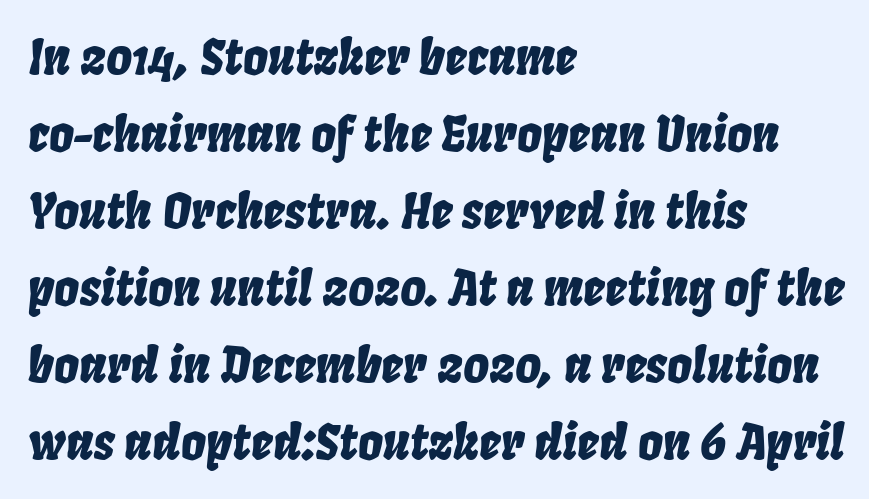
Q: Is the text italic (slanted)? A: Yes, it leans right by about 8 degrees.
Q: Is the text underlined? A: No.
Q: How is the paragraph aligned? A: Left-aligned.
Q: Is the spacing between letters normal or unusually wide? A: Normal.
Q: Is the spacing between lines tight, normal or loose? A: Normal.
Q: Width (condensed, normal, or wide)? A: Condensed.
Q: Stroke contrast? A: Low.
Q: x-height? A: Large.
Q: Monospaced? A: No.
